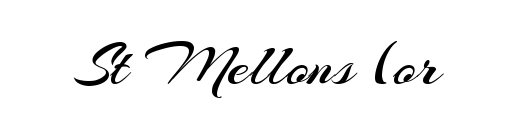
{"serif": "no", "bold": "no", "weight": "regular", "width": "normal", "stroke_contrast": "medium", "x_height": "small", "monospaced": "no", "underline": "no", "letter_spacing": "normal", "letter_spacing_em": 0.0, "glyph_px": 63}
